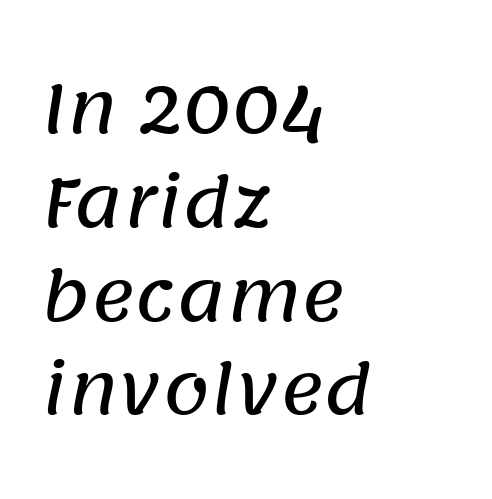
The image shows 67 px sans-serif type; set left-aligned, normal line spacing (1.4x), normal letter spacing, not underlined; low stroke contrast and a large x-height.
